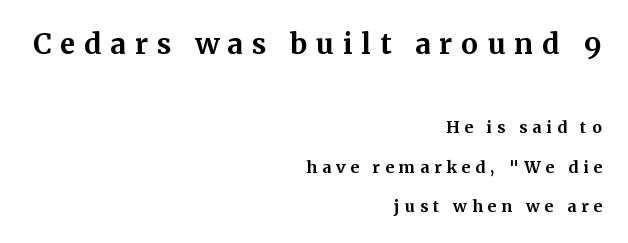
The image shows 28 px bold serif type, upright; set right-aligned, loose line spacing (2.46x), unusually wide letter spacing (+0.31 em), not underlined; the first (top) block is 1.75x larger; medium stroke contrast and a medium x-height.
